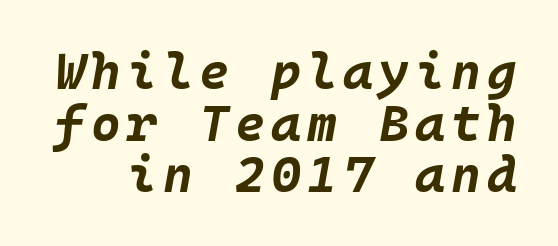
The image shows 51 px bold type, italic (leaning right); set tight line spacing (1.01x), not underlined; low stroke contrast and a large x-height.
